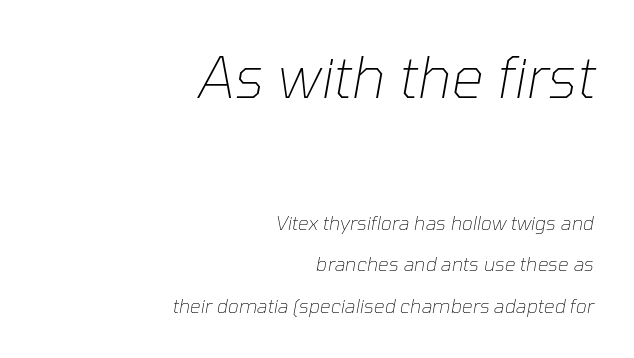
Varying glyph widths throughout — classic text-font behaviour. Plain, unruled lines of type. Leading is clearly above the norm, producing a sparse column. Visually the block forms a straight wall on the right and a jagged coastline on the left.
